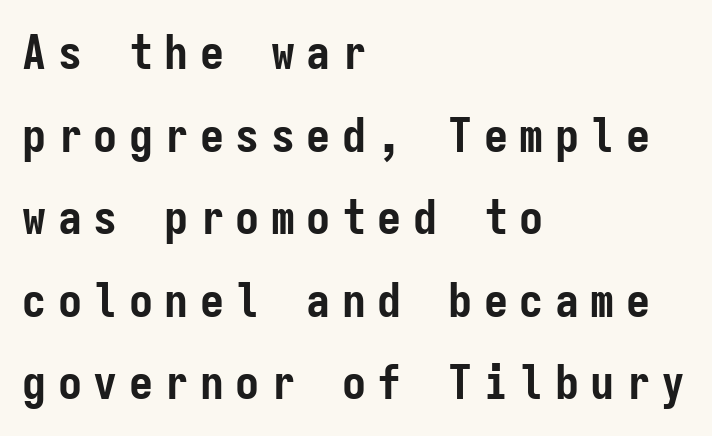
Q: Is the text bold? A: Yes.
Q: Is the text italic (slanted)? A: No, it is upright.
Q: Is the typeface a serif or a sans-serif typeface? A: Sans-serif.
Q: Is the text underlined? A: No.
Q: How is the paragraph aligned? A: Left-aligned.
Q: Is the spacing between letters normal or unusually wide? A: Unusually wide.
Q: Width (condensed, normal, or wide)? A: Condensed.
Q: Stroke contrast? A: Low.
Q: x-height? A: Medium.
Q: Monospaced? A: Yes.
